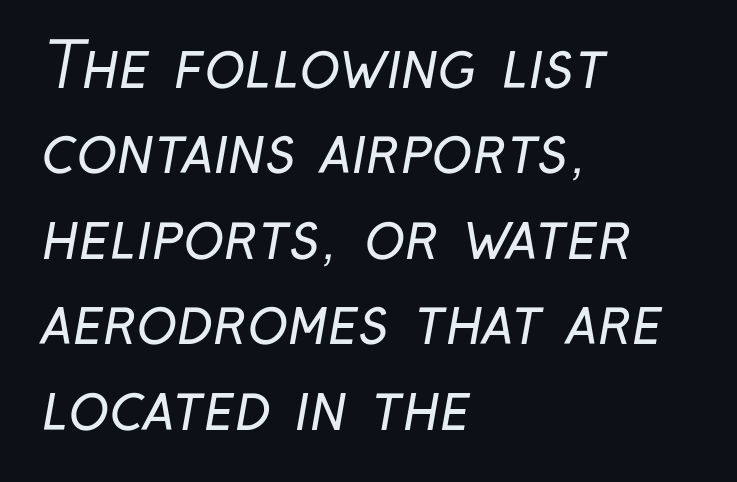
The image shows 61 px regular-weight, condensed sans-serif type; set left-aligned, normal line spacing (1.4x), normal letter spacing, not underlined; low stroke contrast and a medium x-height.
